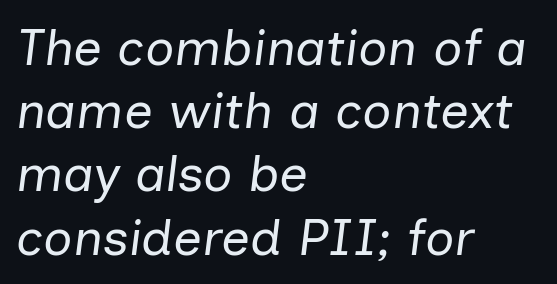
Q: Is the text bold? A: No.
Q: Is the text italic (slanted)? A: Yes, it leans right by about 7 degrees.
Q: Is the text underlined? A: No.
Q: How is the paragraph aligned? A: Left-aligned.
Q: Is the spacing between letters normal or unusually wide? A: Normal.
Q: Width (condensed, normal, or wide)? A: Normal.
Q: Stroke contrast? A: Low.
Q: x-height? A: Medium.
Q: Monospaced? A: No.
